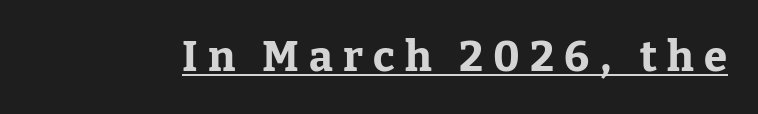
The image shows 42 px bold serif type, upright; set unusually wide letter spacing (+0.24 em), underlined; low stroke contrast and a medium x-height.
